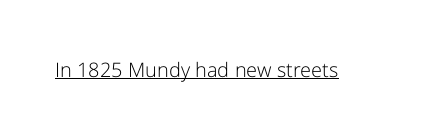
Between one letter and the next there's only the usual sliver of space. A roman cut, with each character standing at attention. The rendered words wear a rule along their underside. Heaviness? Minimal to ordinary, like unemphasized prose.
